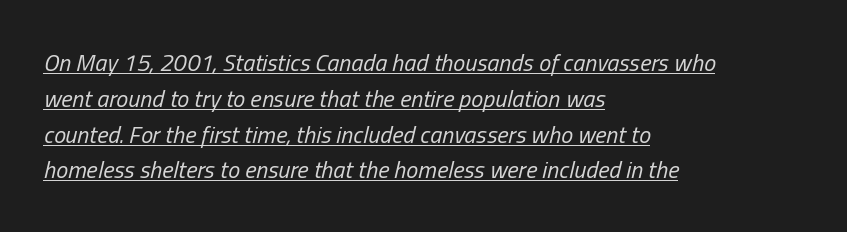
Q: Is the text bold? A: No.
Q: Is the text italic (slanted)? A: Yes, it leans right by about 13 degrees.
Q: Is the text underlined? A: Yes.
Q: How is the paragraph aligned? A: Left-aligned.
Q: Is the spacing between letters normal or unusually wide? A: Normal.
Q: Is the spacing between lines tight, normal or loose? A: Normal.
